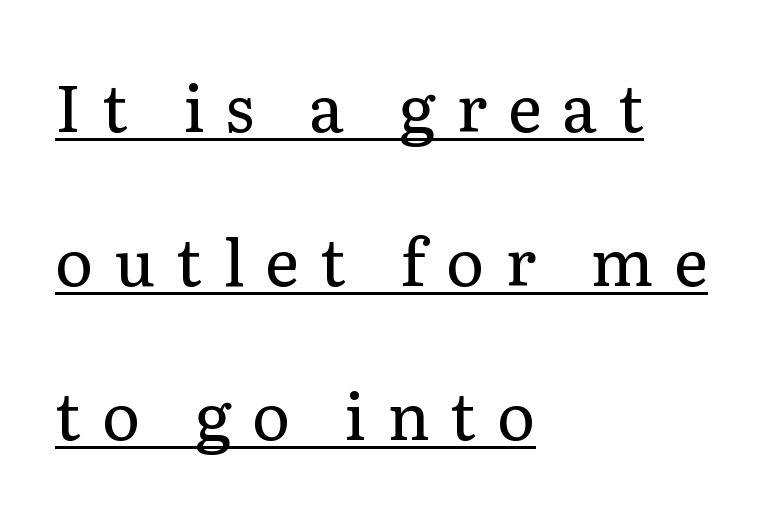
Q: Is the text bold? A: No.
Q: Is the text italic (slanted)? A: No, it is upright.
Q: Is the typeface a serif or a sans-serif typeface? A: Serif.
Q: Is the text underlined? A: Yes.
Q: How is the paragraph aligned? A: Left-aligned.
Q: Is the spacing between letters normal or unusually wide? A: Unusually wide.
Q: Is the spacing between lines tight, normal or loose? A: Loose.
Q: Width (condensed, normal, or wide)? A: Normal.
Q: Stroke contrast? A: Low.
Q: x-height? A: Medium.
Q: Monospaced? A: No.
